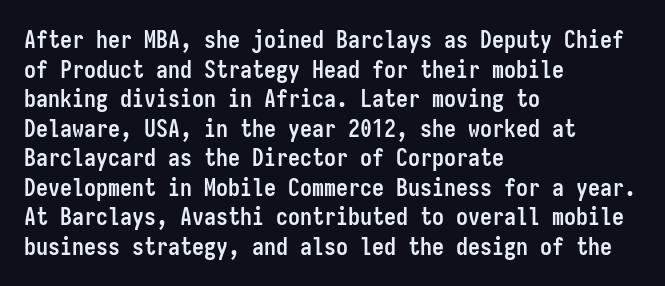
Q: Is the text bold? A: Yes.
Q: Is the text italic (slanted)? A: No, it is upright.
Q: Is the text underlined? A: No.
Q: How is the paragraph aligned? A: Left-aligned.
Q: Is the spacing between letters normal or unusually wide? A: Normal.
